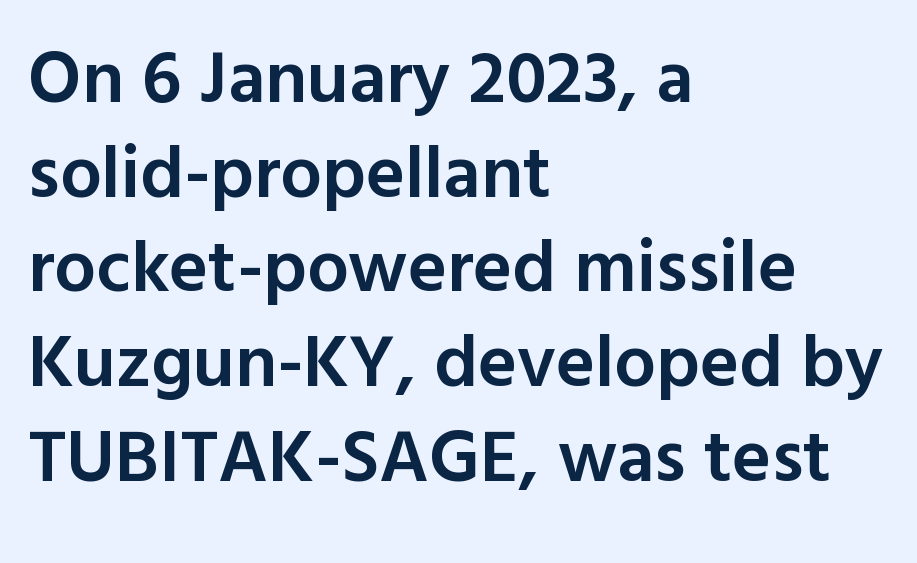
Q: Is the text bold? A: Semi-bold.
Q: Is the text italic (slanted)? A: No, it is upright.
Q: Is the typeface a serif or a sans-serif typeface? A: Sans-serif.
Q: Is the text underlined? A: No.
Q: How is the paragraph aligned? A: Left-aligned.
Q: Is the spacing between letters normal or unusually wide? A: Normal.
Q: Is the spacing between lines tight, normal or loose? A: Normal.
Q: Width (condensed, normal, or wide)? A: Normal.
Q: x-height? A: Medium.
Q: Monospaced? A: No.
